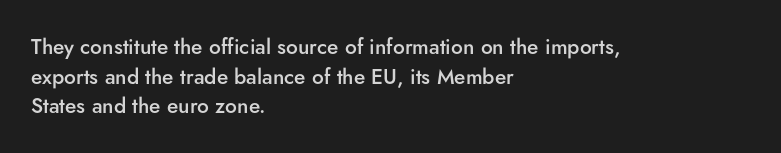
The image shows 21 px text type, upright; set left-aligned, normal line spacing (1.41x), normal letter spacing, not underlined.
